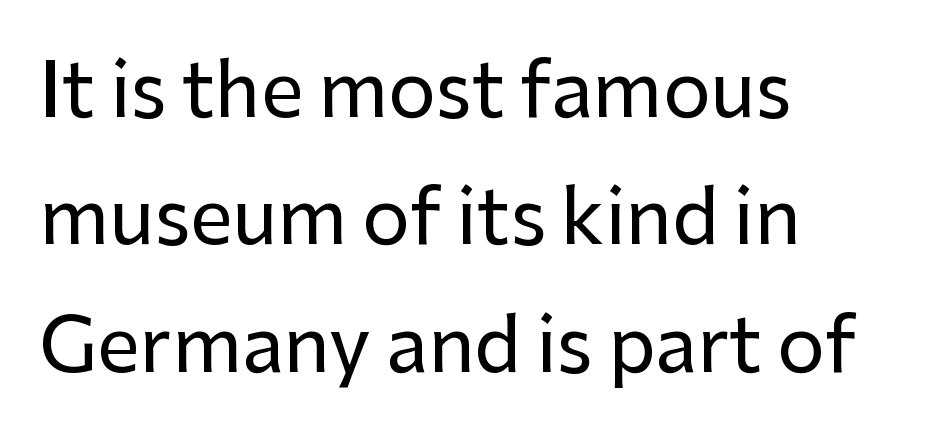
Q: Is the text italic (slanted)? A: No, it is upright.
Q: Is the typeface a serif or a sans-serif typeface? A: Sans-serif.
Q: Is the text underlined? A: No.
Q: How is the paragraph aligned? A: Left-aligned.
Q: Is the spacing between letters normal or unusually wide? A: Normal.
Q: Is the spacing between lines tight, normal or loose? A: Normal.
Q: Width (condensed, normal, or wide)? A: Normal.
Q: Stroke contrast? A: Low.
Q: x-height? A: Medium.
Q: Monospaced? A: No.
